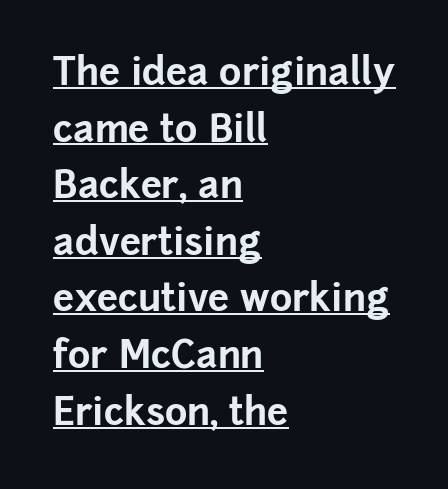
Q: Is the text bold? A: Yes.
Q: Is the text italic (slanted)? A: No, it is upright.
Q: Is the typeface a serif or a sans-serif typeface? A: Sans-serif.
Q: Is the text underlined? A: Yes.
Q: How is the paragraph aligned? A: Left-aligned.
Q: Is the spacing between letters normal or unusually wide? A: Normal.
Q: Is the spacing between lines tight, normal or loose? A: Normal.
Q: Width (condensed, normal, or wide)? A: Normal.
Q: Stroke contrast? A: Low.
Q: x-height? A: Medium.
Q: Monospaced? A: No.
